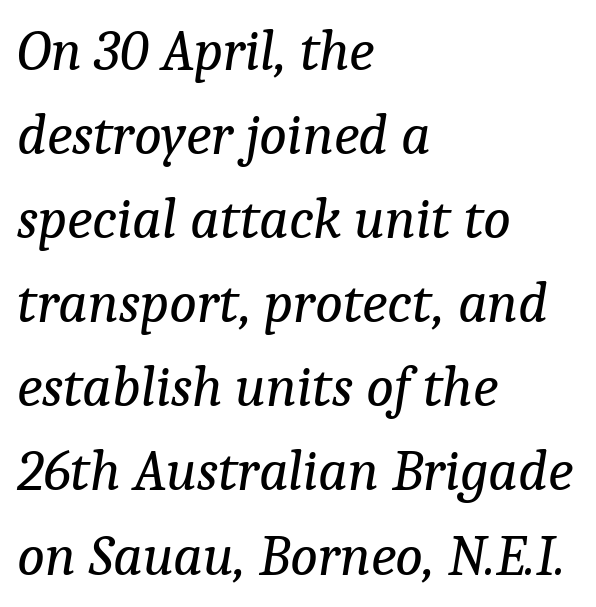
The image shows 58 px regular-weight serif type, italic (leaning right); set left-aligned, normal line spacing (1.45x), normal letter spacing, not underlined; low stroke contrast and a medium x-height.
